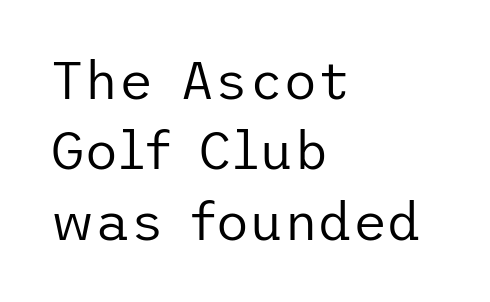
{"serif": "no", "italic": "no", "bold": "no", "weight": "regular", "width": "normal", "stroke_contrast": "low", "x_height": "medium", "underline": "no", "align": "left", "line_spacing": "normal", "line_spacing_ratio": 1.33, "letter_spacing": "normal", "letter_spacing_em": 0.0, "glyph_px": 53}
